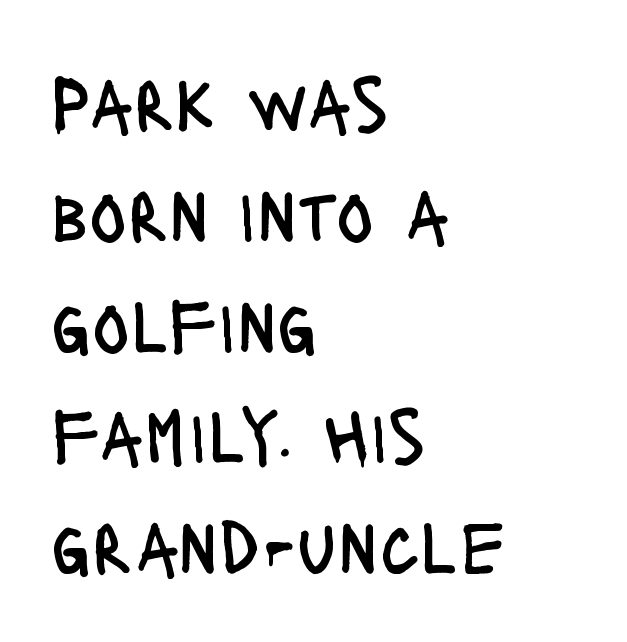
The image shows 78 px regular-weight, condensed sans-serif type, upright; set left-aligned, normal line spacing (1.42x), normal letter spacing, not underlined; low stroke contrast and a large x-height.
